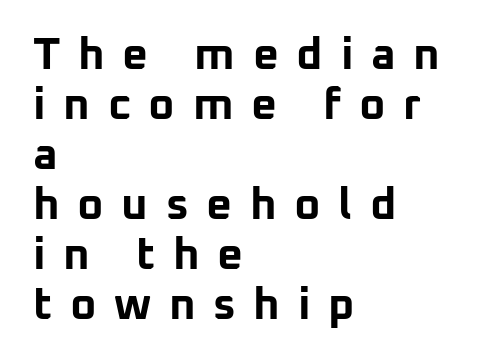
Layout note: lines flush left. The designer went with a sans here, leaving each stem footless. Rendered with straight, roman letterforms. Each word looks stretched out because of the extra space between its letters. Underline: absent. Compared with typical paragraphs, the rows here are closer together.
